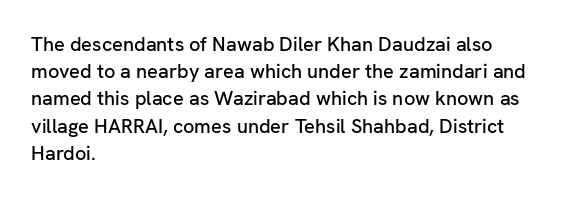
Q: Is the text italic (slanted)? A: No, it is upright.
Q: Is the text underlined? A: No.
Q: How is the paragraph aligned? A: Left-aligned.
Q: Is the spacing between letters normal or unusually wide? A: Normal.
Q: Is the spacing between lines tight, normal or loose? A: Normal.
